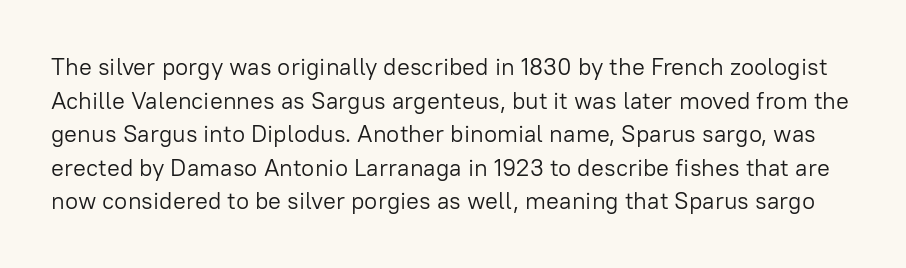
The image shows 24 px text type, upright; set normal line spacing (1.4x), normal letter spacing, not underlined.
